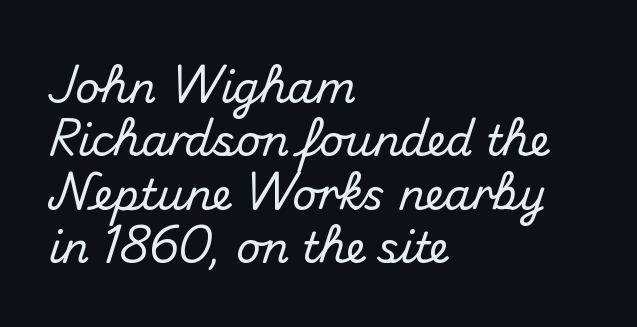
The image shows 42 px sans-serif type; set left-aligned, normal line spacing (1.27x), normal letter spacing, not underlined; medium stroke contrast and a small x-height.
